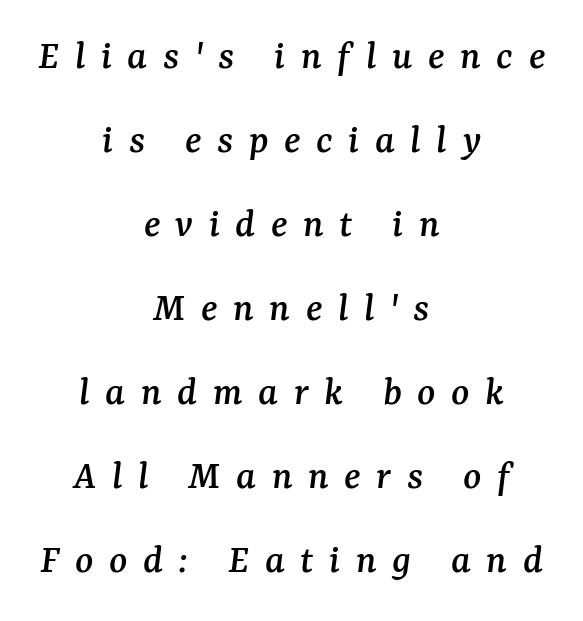
Q: Is the text italic (slanted)? A: Yes, it leans right by about 7 degrees.
Q: Is the typeface a serif or a sans-serif typeface? A: Serif.
Q: Is the text underlined? A: No.
Q: How is the paragraph aligned? A: Centered.
Q: Is the spacing between letters normal or unusually wide? A: Unusually wide.
Q: Is the spacing between lines tight, normal or loose? A: Loose.
Q: Width (condensed, normal, or wide)? A: Normal.
Q: Stroke contrast? A: Medium.
Q: x-height? A: Medium.
Q: Monospaced? A: No.
